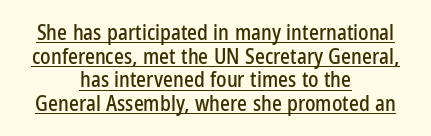
Q: Is the text italic (slanted)? A: No, it is upright.
Q: Is the text underlined? A: Yes.
Q: How is the paragraph aligned? A: Centered.
Q: Is the spacing between letters normal or unusually wide? A: Normal.
Q: Is the spacing between lines tight, normal or loose? A: Tight.
